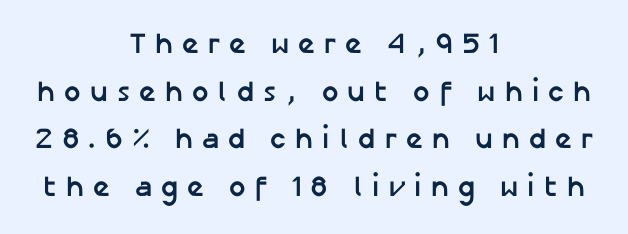
{"serif": "no", "italic": "no", "bold": "yes", "weight": "semibold", "width": "normal", "stroke_contrast": "low", "x_height": "medium", "monospaced": "no", "underline": "no", "align": "center", "line_spacing": "normal", "line_spacing_ratio": 1.64, "letter_spacing": "wide", "letter_spacing_em": 0.31, "glyph_px": 29}
